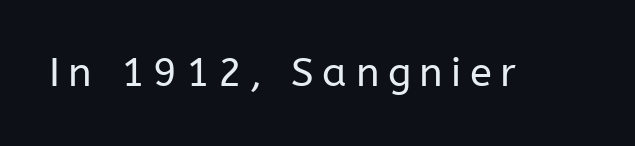
The image shows 40 px regular-weight sans-serif type, upright; set unusually wide letter spacing (+0.21 em), not underlined; low stroke contrast and a medium x-height.
